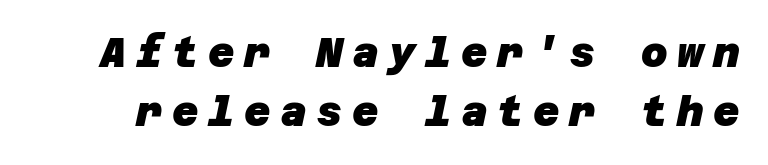
{"serif": "no", "bold": "yes", "weight": "heavy", "width": "normal", "stroke_contrast": "low", "x_height": "large", "underline": "no", "line_spacing": "normal", "line_spacing_ratio": 1.45, "letter_spacing": "wide", "letter_spacing_em": 0.23, "glyph_px": 41}
